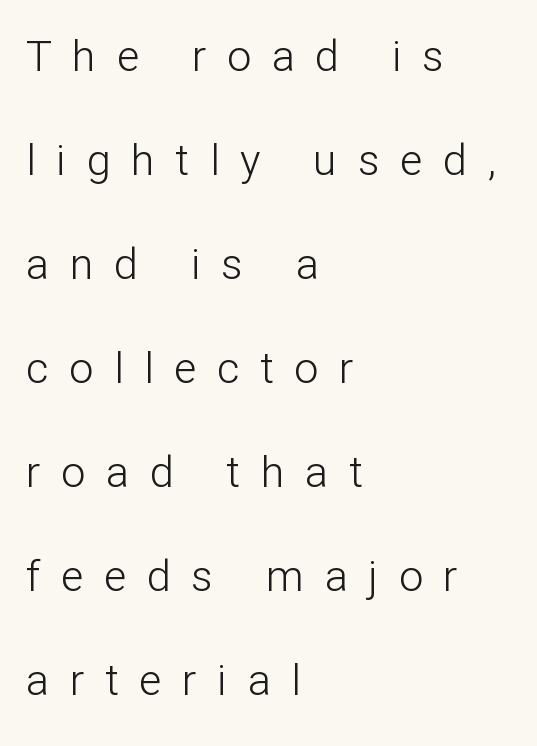
The image shows 43 px light sans-serif type, upright; set left-aligned, loose line spacing (2.42x), unusually wide letter spacing (+0.48 em), not underlined; low stroke contrast and a medium x-height.
